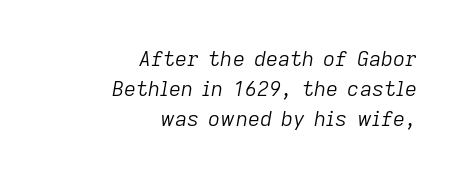
{"italic": "yes", "lean": "right", "slant_degrees": 9, "bold": "no", "underline": "no", "align": "right", "line_spacing": "normal", "line_spacing_ratio": 1.43, "letter_spacing": "normal", "letter_spacing_em": 0.0, "glyph_px": 21}
